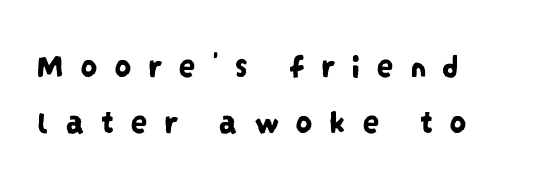
Compared with typical paragraphs, the rows here are spaced about the same. Has an underline been added? It has not. Is this a fixed-width face? No — the glyphs have proportional, varying widths. Letter spacing: wide. Alignment: flush left. The passage shown is typeset with a sans-serif family.
